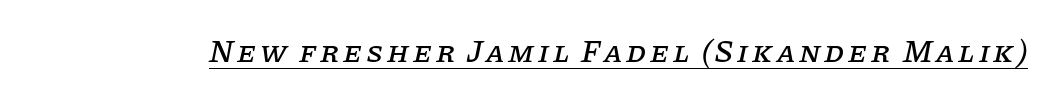
{"serif": "yes", "italic": "yes", "lean": "right", "slant_degrees": 11, "width": "normal", "stroke_contrast": "low", "x_height": "large", "monospaced": "no", "underline": "yes", "glyph_px": 31}
